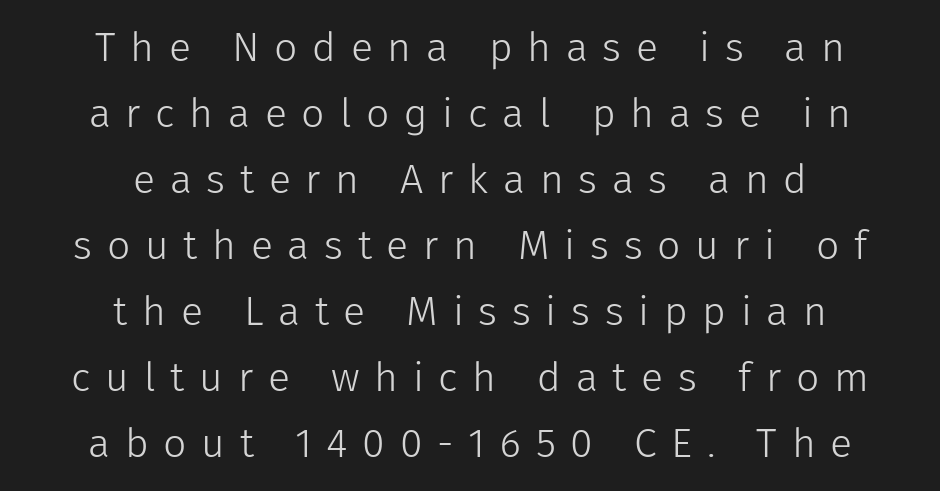
Students, observe: this is what conventionally led text looks like. Beneath every word, the page is bare. Proportional: the letters do not fall into vertical columns. Nothing sits at the stroke ends, so this counts as sans-serif. If you folded the block vertically in half, each line would mirror itself in length. Nope, not italic — everything's standing straight.
